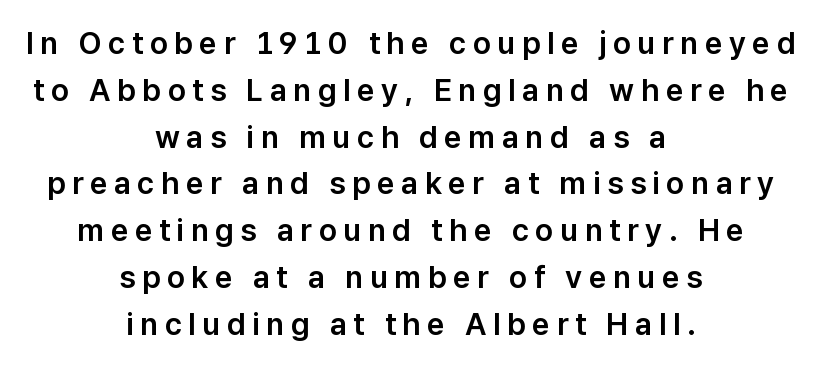
Q: Is the text italic (slanted)? A: No, it is upright.
Q: Is the typeface a serif or a sans-serif typeface? A: Sans-serif.
Q: Is the text underlined? A: No.
Q: How is the paragraph aligned? A: Centered.
Q: Is the spacing between letters normal or unusually wide? A: Unusually wide.
Q: Is the spacing between lines tight, normal or loose? A: Normal.
Q: Width (condensed, normal, or wide)? A: Normal.
Q: Stroke contrast? A: Low.
Q: x-height? A: Medium.
Q: Monospaced? A: No.
